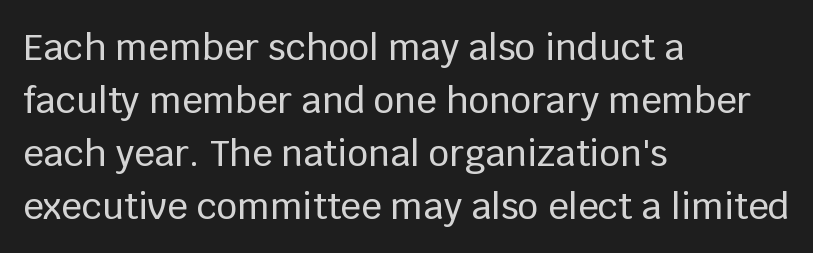
The image shows 36 px sans-serif type, upright; set left-aligned, normal line spacing (1.47x), normal letter spacing, not underlined; low stroke contrast and a large x-height.
